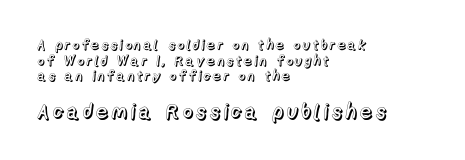
Compared with typical paragraphs, the rows here are closer together. You get the small type first, then a jump to larger type. Every row of glyphs begins at an identical x-position on the left. Descenders hang freely into open space.
